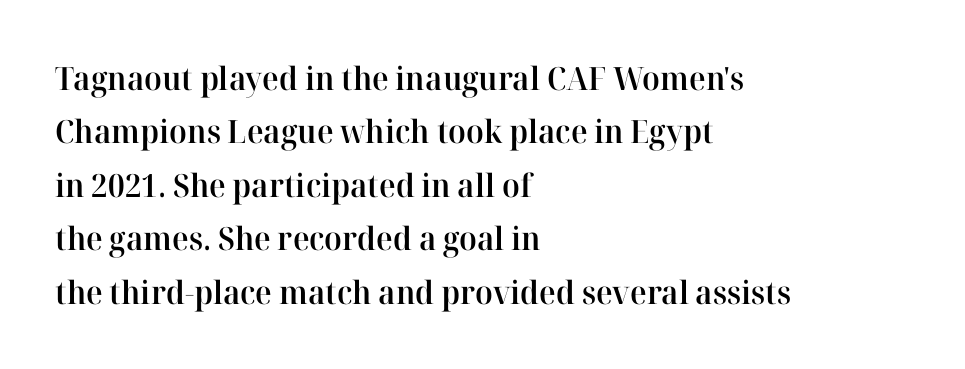
Words appear dense and cohesive because spacing is normal. These words are printed semibold, heavier than regular yet not bold. If you measured baseline to baseline, you'd find a middling distance. Proportional: the letters do not fall into vertical columns. Vertical strokes here are truly vertical.
